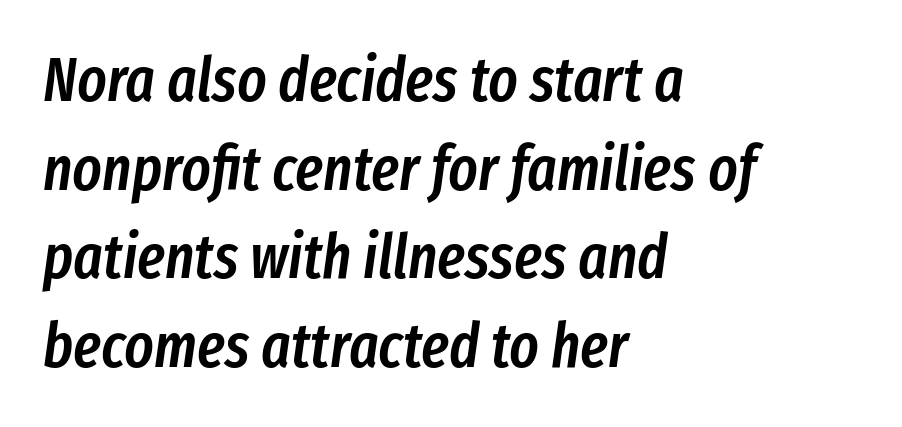
Q: Is the text bold? A: Semi-bold.
Q: Is the text italic (slanted)? A: Yes, it leans right by about 8 degrees.
Q: Is the text underlined? A: No.
Q: How is the paragraph aligned? A: Left-aligned.
Q: Is the spacing between letters normal or unusually wide? A: Normal.
Q: Is the spacing between lines tight, normal or loose? A: Normal.
Q: Width (condensed, normal, or wide)? A: Condensed.
Q: Stroke contrast? A: Low.
Q: x-height? A: Medium.
Q: Monospaced? A: No.
